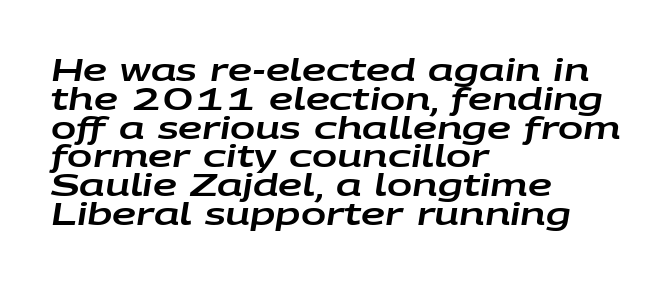
{"italic": "yes", "lean": "right", "slant_degrees": 9, "width": "wide", "stroke_contrast": "low", "x_height": "large", "monospaced": "no", "underline": "no", "align": "left", "line_spacing": "tight", "line_spacing_ratio": 0.96, "letter_spacing": "normal", "letter_spacing_em": 0.0, "glyph_px": 30}
